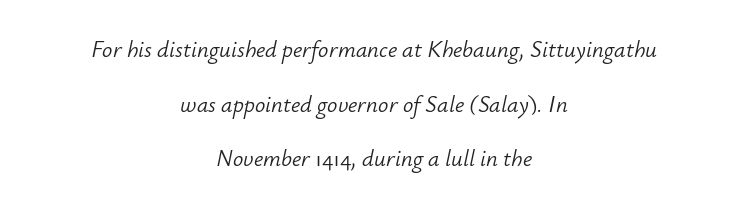
The image shows 23 px text type, italic (leaning right); set centered, loose line spacing (2.37x), normal letter spacing, not underlined.
